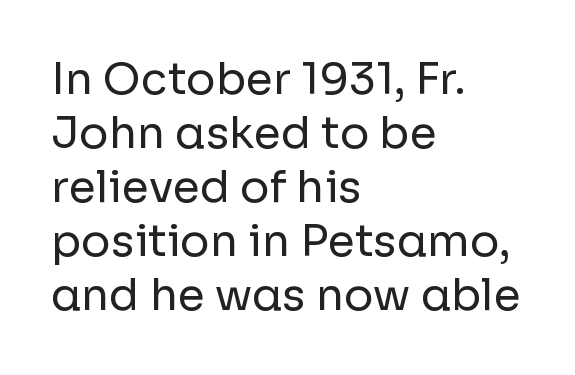
The image shows 44 px regular-weight sans-serif type, upright; set left-aligned, line spacing 1.23x, normal letter spacing, not underlined; low stroke contrast and a medium x-height.
